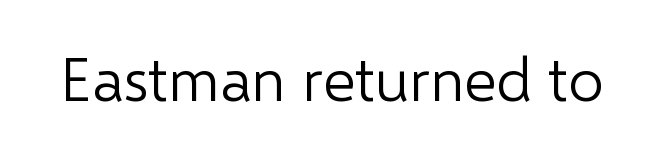
Q: Is the text bold? A: No.
Q: Is the text italic (slanted)? A: No, it is upright.
Q: Is the typeface a serif or a sans-serif typeface? A: Sans-serif.
Q: Is the text underlined? A: No.
Q: Is the spacing between letters normal or unusually wide? A: Normal.
Q: Width (condensed, normal, or wide)? A: Normal.
Q: Stroke contrast? A: Low.
Q: x-height? A: Medium.
Q: Monospaced? A: No.
